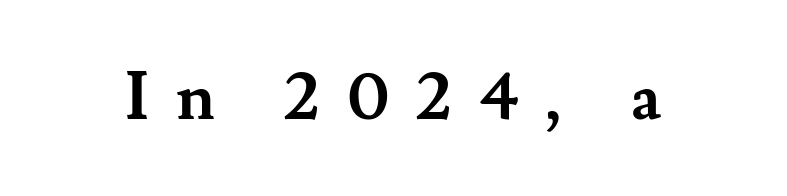
The image shows 67 px semibold serif type, upright; set unusually wide letter spacing (+0.41 em), not underlined; medium stroke contrast and a small x-height.
